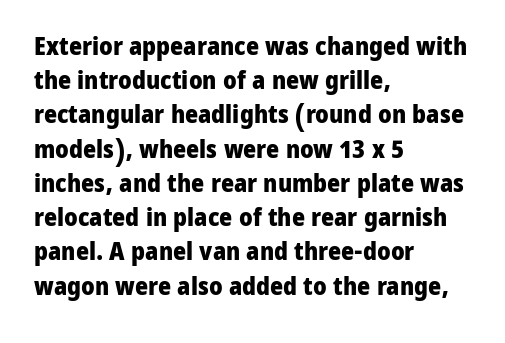
The image shows 25 px bold type, upright; set left-aligned, normal line spacing (1.37x), normal letter spacing, not underlined.
